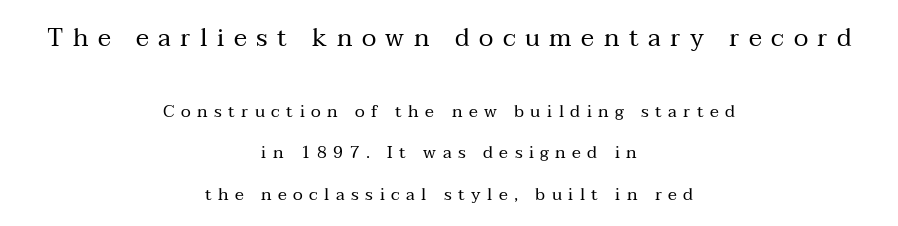
The image shows 25 px text type, upright; set centered, loose line spacing (2.44x), unusually wide letter spacing (+0.38 em), not underlined; the first (top) block is 1.47x larger.
